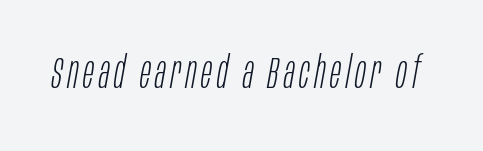
Q: Is the text bold? A: No.
Q: Is the text italic (slanted)? A: Yes, it leans right by about 10 degrees.
Q: Is the text underlined? A: No.
Q: Width (condensed, normal, or wide)? A: Condensed.
Q: Stroke contrast? A: Low.
Q: x-height? A: Large.
Q: Monospaced? A: No.
